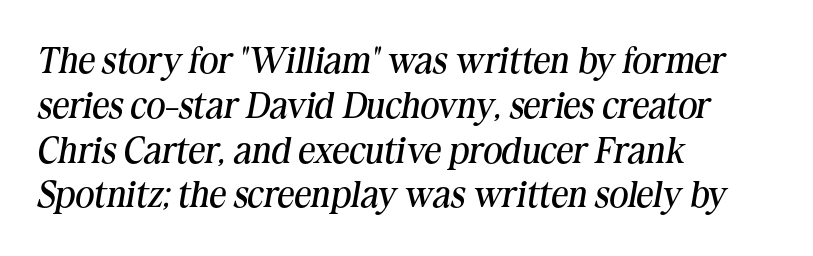
{"serif": "yes", "italic": "yes", "lean": "right", "slant_degrees": 10, "bold": "no", "weight": "regular", "width": "normal", "stroke_contrast": "medium", "x_height": "medium", "monospaced": "no", "underline": "no", "align": "left", "line_spacing_ratio": 1.21, "letter_spacing": "normal", "letter_spacing_em": 0.0, "glyph_px": 37}
